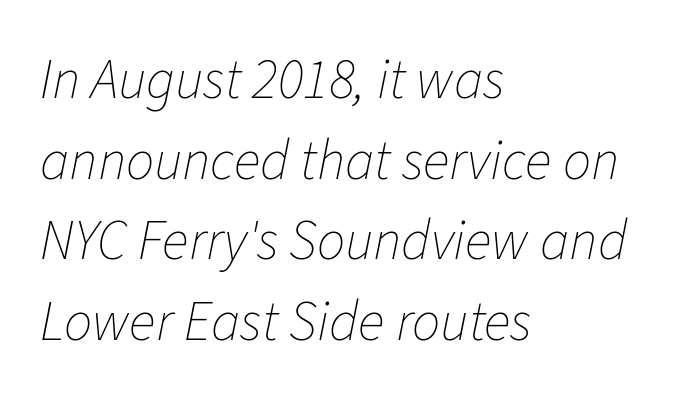
The image shows 56 px thin type, italic (leaning right); set left-aligned, normal line spacing (1.44x), normal letter spacing, not underlined; low stroke contrast and a medium x-height.
